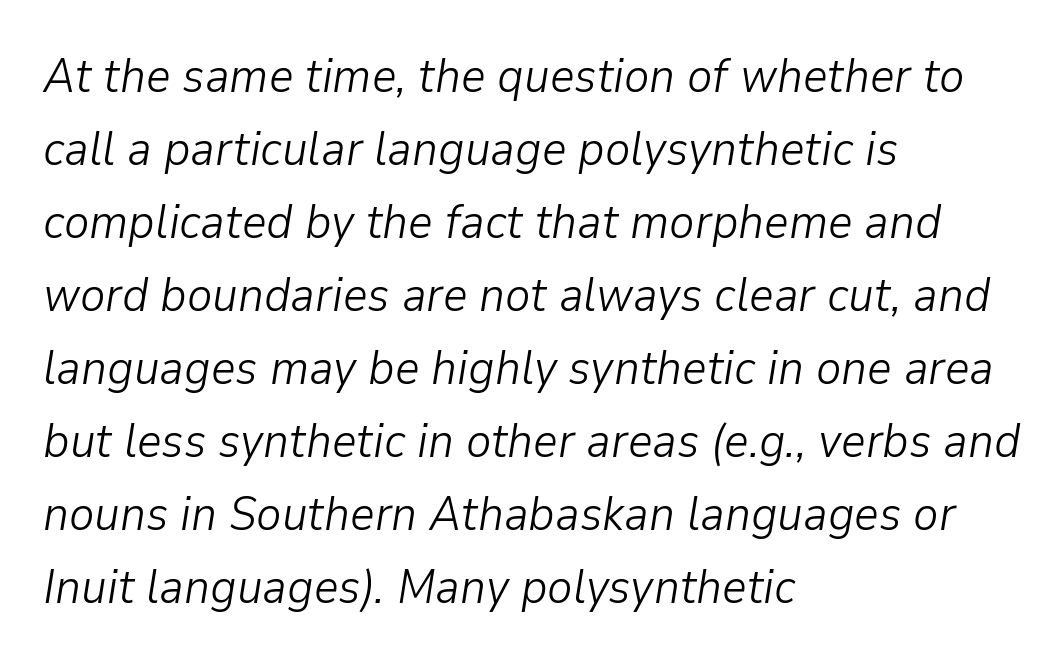
Q: Is the text bold? A: No.
Q: Is the text italic (slanted)? A: Yes, it leans right by about 9 degrees.
Q: Is the text underlined? A: No.
Q: How is the paragraph aligned? A: Left-aligned.
Q: Is the spacing between letters normal or unusually wide? A: Normal.
Q: Is the spacing between lines tight, normal or loose? A: Normal.
Q: Width (condensed, normal, or wide)? A: Normal.
Q: Stroke contrast? A: Low.
Q: x-height? A: Medium.
Q: Monospaced? A: No.
